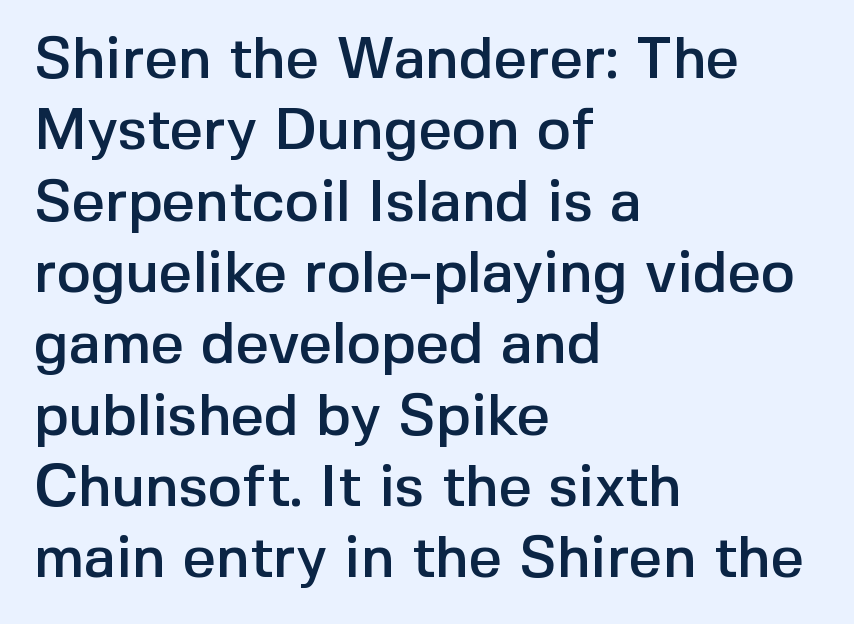
Q: Is the text italic (slanted)? A: No, it is upright.
Q: Is the typeface a serif or a sans-serif typeface? A: Sans-serif.
Q: Is the text underlined? A: No.
Q: How is the paragraph aligned? A: Left-aligned.
Q: Is the spacing between letters normal or unusually wide? A: Normal.
Q: Width (condensed, normal, or wide)? A: Normal.
Q: x-height? A: Medium.
Q: Monospaced? A: No.
